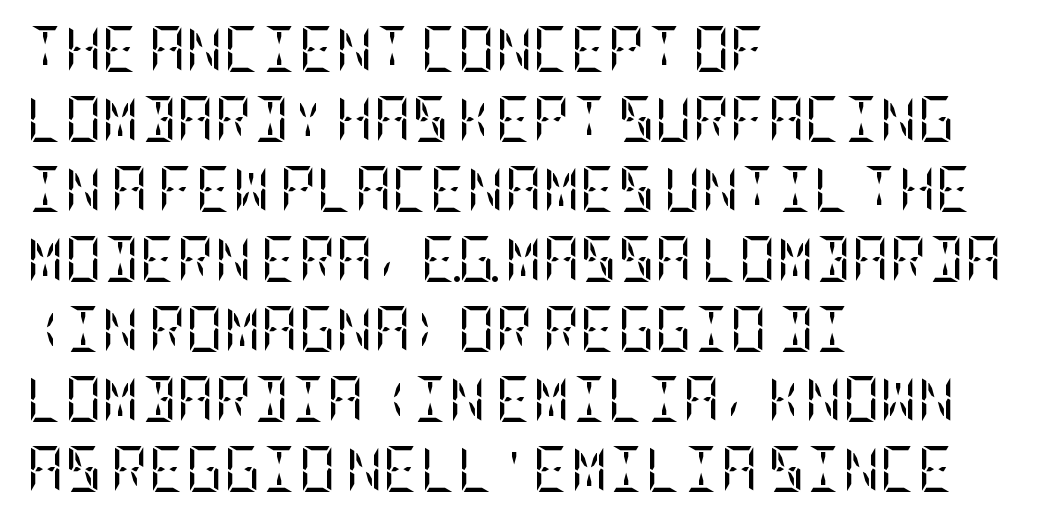
Q: Is the text bold? A: No.
Q: Is the text italic (slanted)? A: No, it is upright.
Q: Is the typeface a serif or a sans-serif typeface? A: Serif.
Q: Is the text underlined? A: No.
Q: How is the paragraph aligned? A: Left-aligned.
Q: Is the spacing between letters normal or unusually wide? A: Normal.
Q: Is the spacing between lines tight, normal or loose? A: Normal.
Q: Width (condensed, normal, or wide)? A: Condensed.
Q: Stroke contrast? A: Low.
Q: x-height? A: Large.
